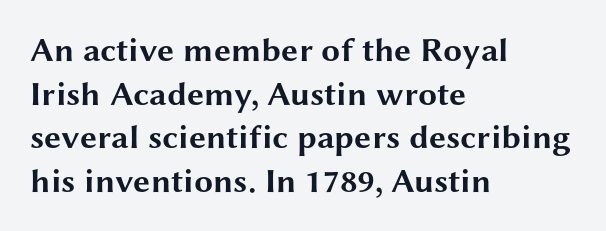
The image shows 34 px bold, wide sans-serif type, upright; set left-aligned, normal line spacing (1.28x), normal letter spacing, not underlined; medium stroke contrast and a medium x-height.
